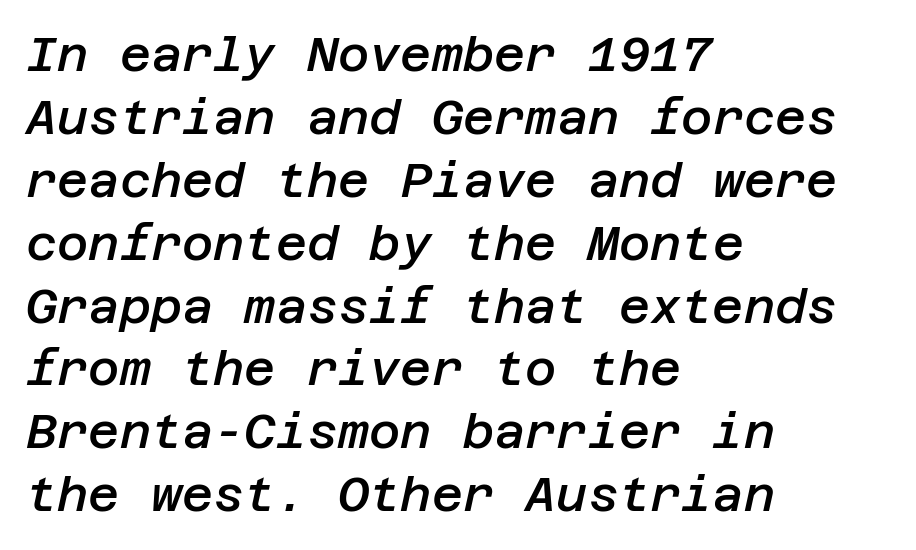
Line beginnings align vertically; line endings do not. The space beneath each line is pristine and unruled. Inter-character spacing is left at the font's built-in metrics. This is the in-between weight designers call semibold or demi.
